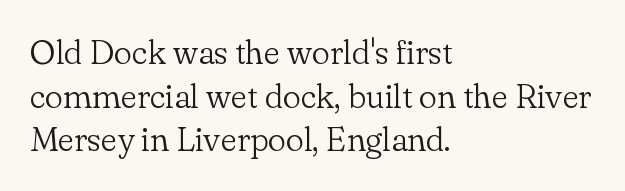
Q: Is the text bold? A: No.
Q: Is the text italic (slanted)? A: No, it is upright.
Q: Is the typeface a serif or a sans-serif typeface? A: Serif.
Q: Is the text underlined? A: No.
Q: How is the paragraph aligned? A: Left-aligned.
Q: Is the spacing between letters normal or unusually wide? A: Normal.
Q: Is the spacing between lines tight, normal or loose? A: Normal.
Q: Width (condensed, normal, or wide)? A: Normal.
Q: Stroke contrast? A: Low.
Q: x-height? A: Small.
Q: Monospaced? A: No.
